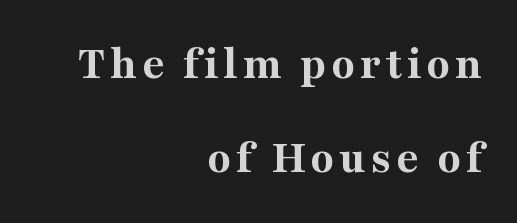
{"serif": "yes", "italic": "no", "bold": "yes", "weight": "bold", "width": "normal", "stroke_contrast": "medium", "x_height": "medium", "monospaced": "no", "underline": "no", "align": "right", "line_spacing": "loose", "line_spacing_ratio": 1.95, "glyph_px": 48}
